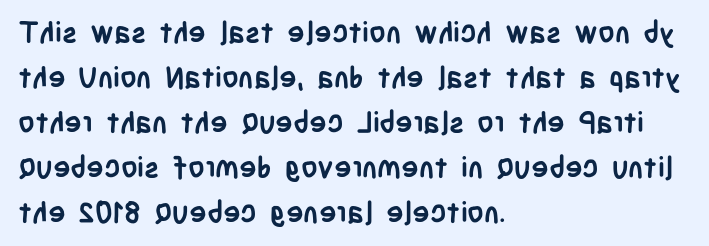
Q: Is the text bold? A: Yes.
Q: Is the text italic (slanted)? A: No, it is upright.
Q: Is the typeface a serif or a sans-serif typeface? A: Sans-serif.
Q: Is the text underlined? A: No.
Q: How is the paragraph aligned? A: Left-aligned.
Q: Is the spacing between letters normal or unusually wide? A: Normal.
Q: Is the spacing between lines tight, normal or loose? A: Normal.
Q: Width (condensed, normal, or wide)? A: Condensed.
Q: Stroke contrast? A: Low.
Q: x-height? A: Large.
Q: Monospaced? A: No.
